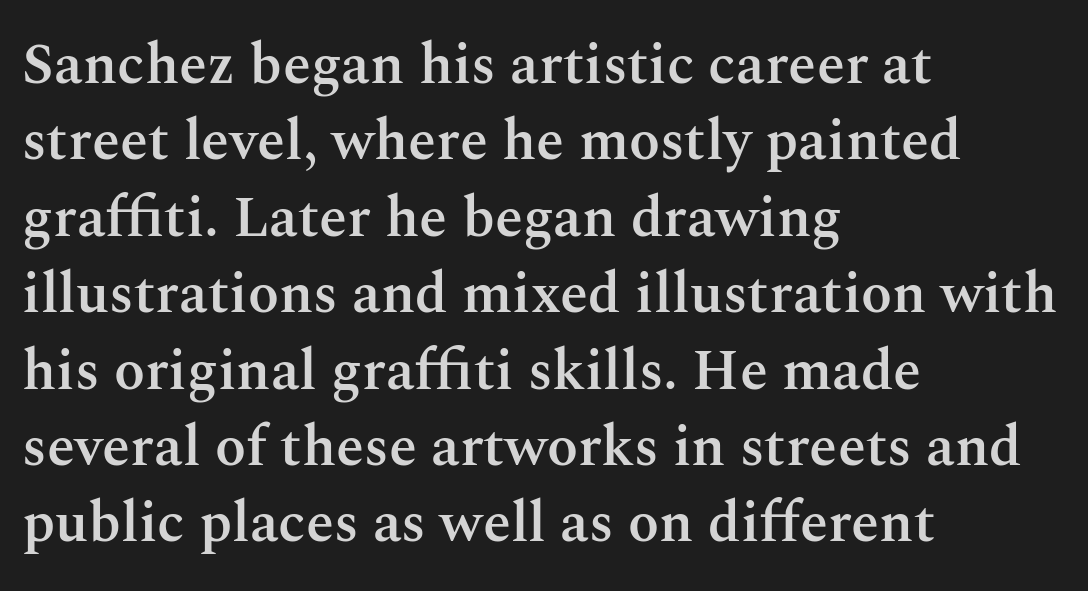
Q: Is the text bold? A: Semi-bold.
Q: Is the text italic (slanted)? A: No, it is upright.
Q: Is the typeface a serif or a sans-serif typeface? A: Serif.
Q: Is the text underlined? A: No.
Q: How is the paragraph aligned? A: Left-aligned.
Q: Is the spacing between letters normal or unusually wide? A: Normal.
Q: Is the spacing between lines tight, normal or loose? A: Normal.
Q: Width (condensed, normal, or wide)? A: Normal.
Q: Stroke contrast? A: Medium.
Q: x-height? A: Medium.
Q: Monospaced? A: No.
